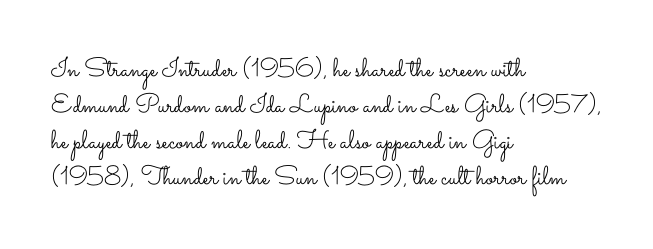
The characters are drawn with everyday or finer stroke widths. Line beginnings align vertically; line endings do not. Rule under the text: the space is simply empty. Words appear dense and cohesive because spacing is normal. Whoever set this chose a conventional vertical rhythm.
